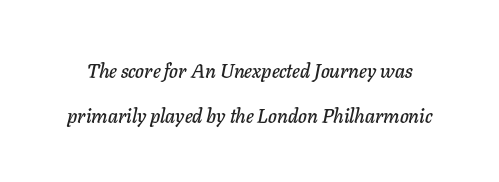
Q: Is the text italic (slanted)? A: Yes, it leans right by about 11 degrees.
Q: Is the text underlined? A: No.
Q: Is the spacing between letters normal or unusually wide? A: Normal.
Q: Is the spacing between lines tight, normal or loose? A: Loose.
